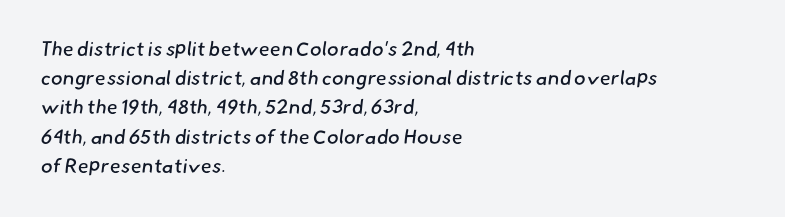
The image shows 20 px text type; set left-aligned, normal line spacing (1.46x), normal letter spacing, not underlined.
